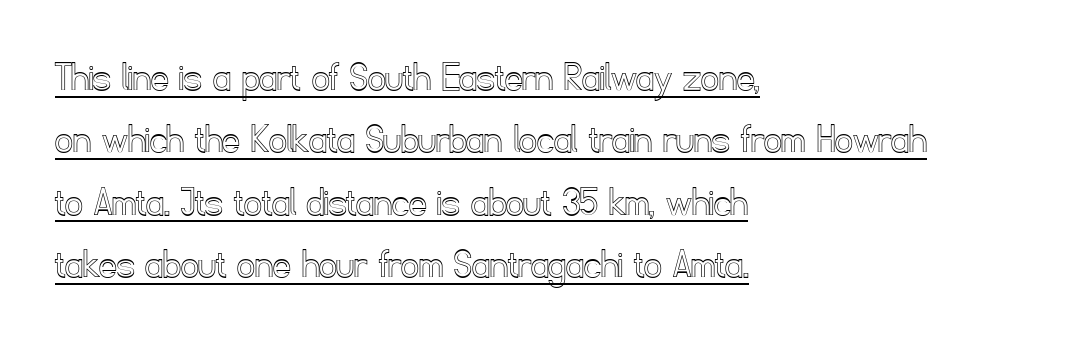
Interline gaps are of average width in this sample. The lines in this sample share a left origin and differ only in where they stop. Note the varied advance widths — an 'i' is clearly narrower than an 'm'. Posture: upright roman. A continuous stroke trails under the words, as in a hyperlink.
